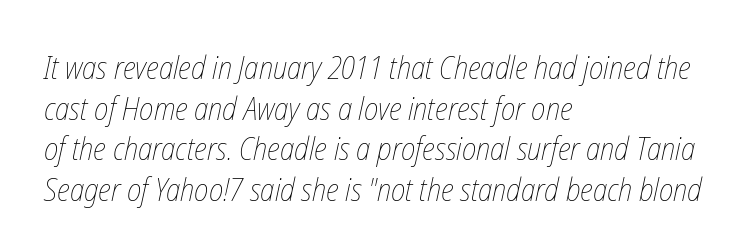
{"bold": "no", "weight": "thin", "width": "condensed", "stroke_contrast": "low", "x_height": "medium", "monospaced": "no", "underline": "no", "align": "left", "line_spacing": "normal", "line_spacing_ratio": 1.27, "letter_spacing": "normal", "letter_spacing_em": 0.0, "glyph_px": 32}
